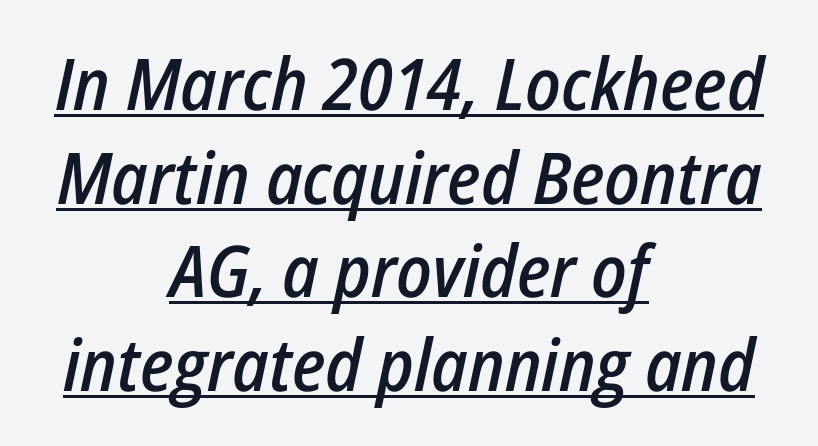
Q: Is the text bold? A: Semi-bold.
Q: Is the text italic (slanted)? A: Yes, it leans right by about 12 degrees.
Q: Is the text underlined? A: Yes.
Q: How is the paragraph aligned? A: Centered.
Q: Is the spacing between letters normal or unusually wide? A: Normal.
Q: Is the spacing between lines tight, normal or loose? A: Normal.
Q: Width (condensed, normal, or wide)? A: Condensed.
Q: Stroke contrast? A: Low.
Q: x-height? A: Medium.
Q: Monospaced? A: No.
